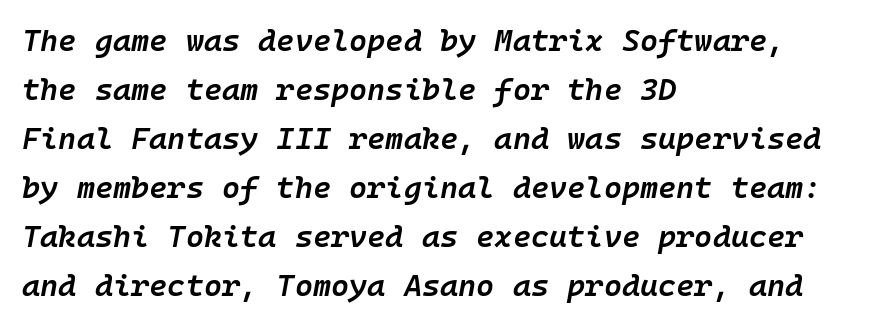
Q: Is the text bold? A: Semi-bold.
Q: Is the text italic (slanted)? A: Yes, it leans right by about 10 degrees.
Q: Is the text underlined? A: No.
Q: How is the paragraph aligned? A: Left-aligned.
Q: Is the spacing between letters normal or unusually wide? A: Normal.
Q: Is the spacing between lines tight, normal or loose? A: Normal.
Q: Width (condensed, normal, or wide)? A: Normal.
Q: Stroke contrast? A: Low.
Q: x-height? A: Medium.
Q: Monospaced? A: Yes.
